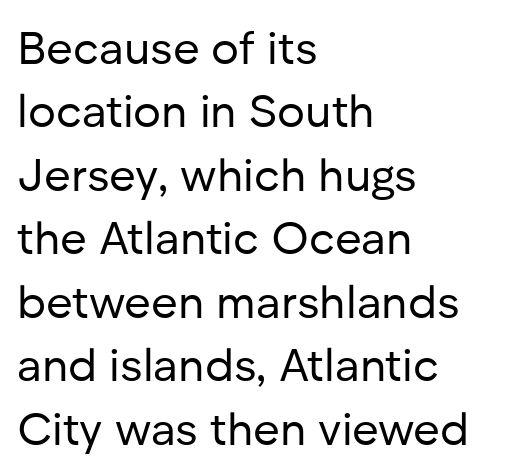
Q: Is the text bold? A: No.
Q: Is the text italic (slanted)? A: No, it is upright.
Q: Is the typeface a serif or a sans-serif typeface? A: Sans-serif.
Q: Is the text underlined? A: No.
Q: How is the paragraph aligned? A: Left-aligned.
Q: Is the spacing between letters normal or unusually wide? A: Normal.
Q: Is the spacing between lines tight, normal or loose? A: Normal.
Q: Width (condensed, normal, or wide)? A: Normal.
Q: Stroke contrast? A: Low.
Q: x-height? A: Medium.
Q: Monospaced? A: No.
